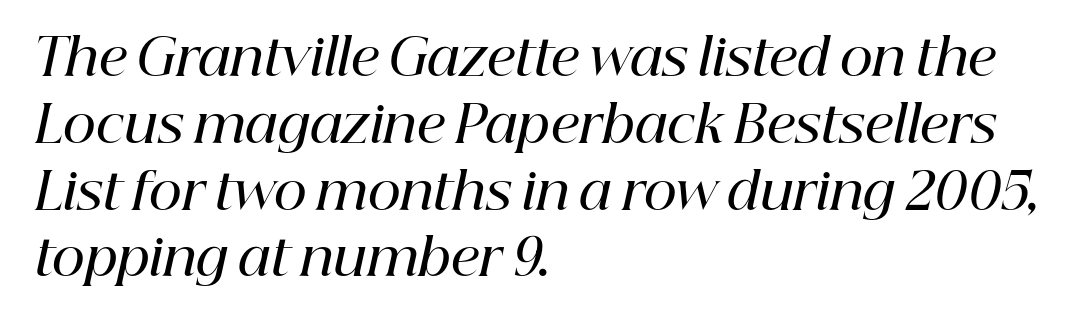
Q: Is the text bold? A: Semi-bold.
Q: Is the text italic (slanted)? A: Yes, it leans right by about 12 degrees.
Q: Is the typeface a serif or a sans-serif typeface? A: Serif.
Q: Is the text underlined? A: No.
Q: How is the paragraph aligned? A: Left-aligned.
Q: Is the spacing between letters normal or unusually wide? A: Normal.
Q: Is the spacing between lines tight, normal or loose? A: Normal.
Q: Width (condensed, normal, or wide)? A: Normal.
Q: Stroke contrast? A: High.
Q: x-height? A: Medium.
Q: Monospaced? A: No.
